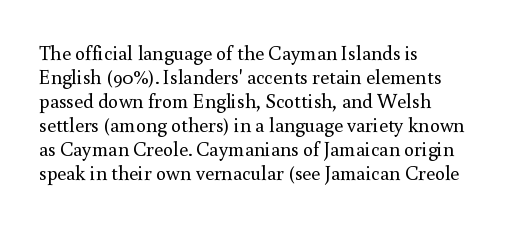
Q: Is the text bold? A: No.
Q: Is the text italic (slanted)? A: No, it is upright.
Q: Is the text underlined? A: No.
Q: How is the paragraph aligned? A: Left-aligned.
Q: Is the spacing between letters normal or unusually wide? A: Normal.
